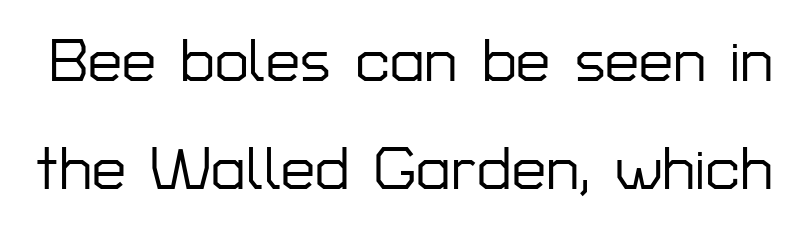
Q: Is the text italic (slanted)? A: No, it is upright.
Q: Is the typeface a serif or a sans-serif typeface? A: Sans-serif.
Q: Is the text underlined? A: No.
Q: Is the spacing between letters normal or unusually wide? A: Normal.
Q: Width (condensed, normal, or wide)? A: Normal.
Q: Stroke contrast? A: Low.
Q: x-height? A: Medium.
Q: Monospaced? A: No.
